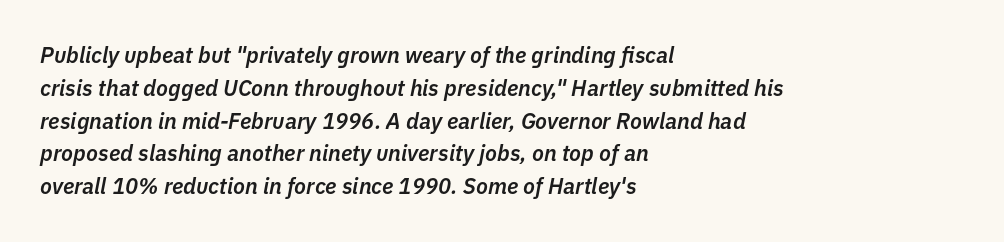
The image shows 22 px text type, italic (leaning right); set left-aligned, normal line spacing (1.49x), normal letter spacing, not underlined.
